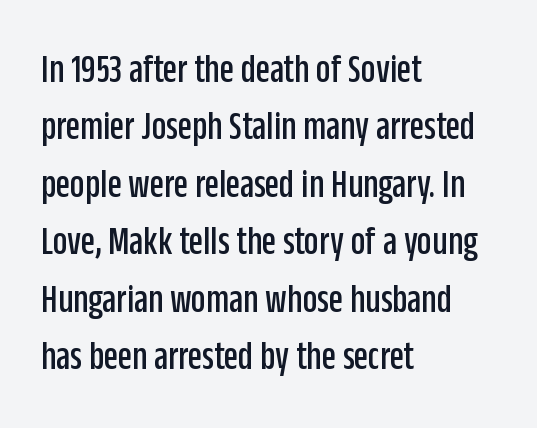
Q: Is the text italic (slanted)? A: No, it is upright.
Q: Is the typeface a serif or a sans-serif typeface? A: Sans-serif.
Q: Is the text underlined? A: No.
Q: How is the paragraph aligned? A: Left-aligned.
Q: Is the spacing between letters normal or unusually wide? A: Normal.
Q: Is the spacing between lines tight, normal or loose? A: Normal.
Q: Width (condensed, normal, or wide)? A: Condensed.
Q: Stroke contrast? A: Low.
Q: x-height? A: Large.
Q: Monospaced? A: No.
